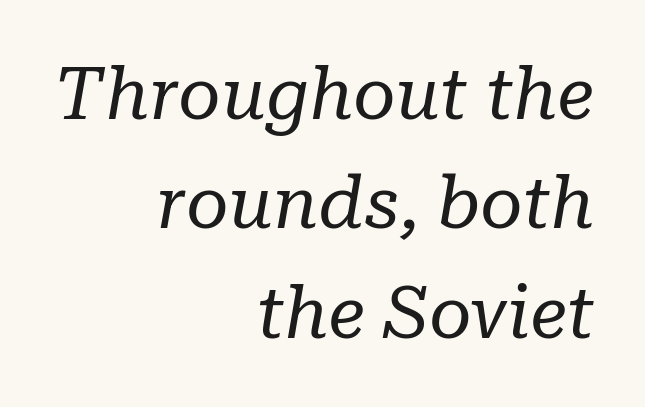
The image shows 73 px regular-weight serif type, italic (leaning right); set right-aligned, normal line spacing (1.5x), normal letter spacing, not underlined; low stroke contrast and a medium x-height.
